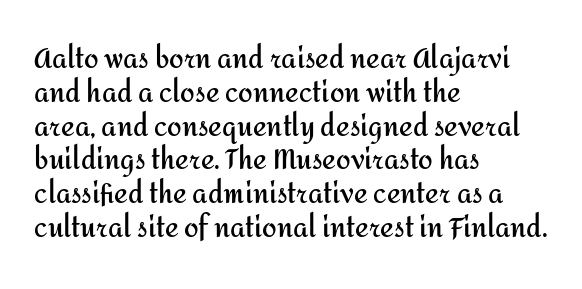
The image shows 26 px bold type, upright; set left-aligned, normal line spacing (1.3x), normal letter spacing, not underlined.
